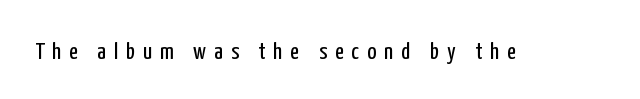
{"italic": "no", "bold": "no", "underline": "no", "letter_spacing": "wide", "letter_spacing_em": 0.33, "glyph_px": 24}
